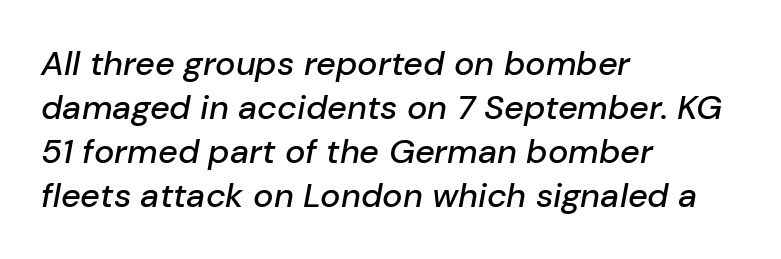
The image shows 34 px text type, italic (leaning right); set left-aligned, normal line spacing (1.29x), normal letter spacing, not underlined; low stroke contrast and a medium x-height.
